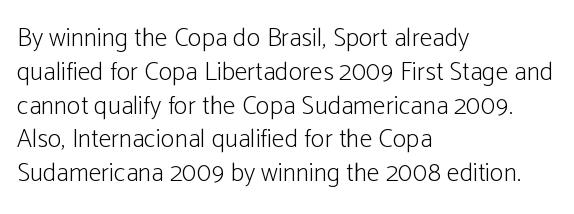
{"italic": "no", "bold": "no", "underline": "no", "align": "left", "line_spacing": "normal", "line_spacing_ratio": 1.3, "letter_spacing": "normal", "letter_spacing_em": 0.0, "glyph_px": 26}
